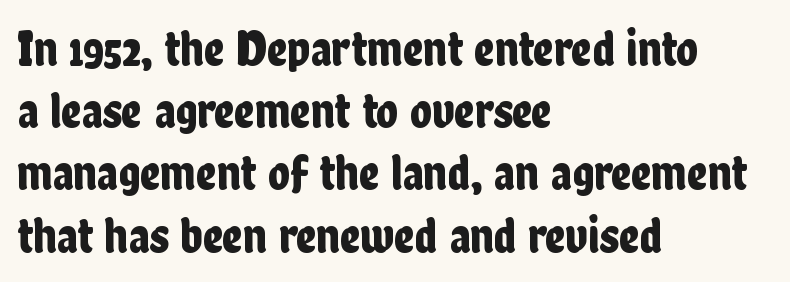
{"serif": "no", "italic": "no", "width": "condensed", "stroke_contrast": "low", "x_height": "medium", "monospaced": "no", "underline": "no", "align": "left", "line_spacing_ratio": 1.22, "letter_spacing": "normal", "letter_spacing_em": 0.0, "glyph_px": 51}
